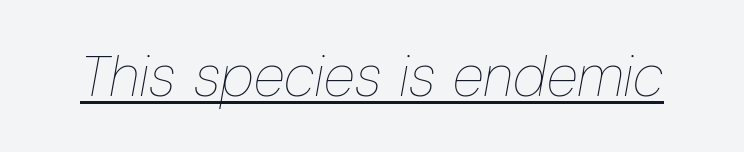
Q: Is the text bold? A: No.
Q: Is the text italic (slanted)? A: Yes, it leans right by about 10 degrees.
Q: Is the text underlined? A: Yes.
Q: Is the spacing between letters normal or unusually wide? A: Normal.
Q: Width (condensed, normal, or wide)? A: Condensed.
Q: Stroke contrast? A: Low.
Q: x-height? A: Medium.
Q: Monospaced? A: No.
